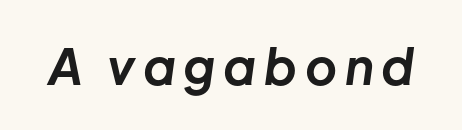
Q: Is the text bold? A: Yes.
Q: Is the text italic (slanted)? A: Yes, it leans right by about 8 degrees.
Q: Is the text underlined? A: No.
Q: Width (condensed, normal, or wide)? A: Normal.
Q: Stroke contrast? A: Low.
Q: x-height? A: Medium.
Q: Monospaced? A: No.
